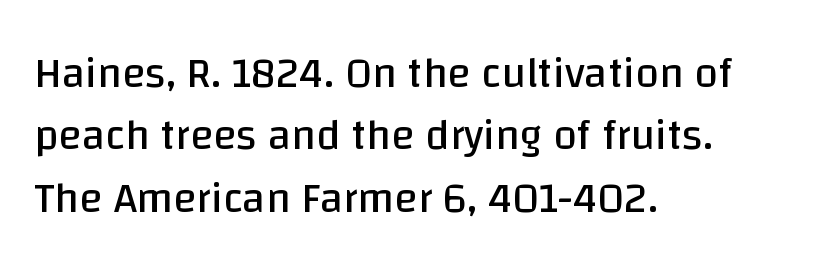
Q: Is the text bold? A: No.
Q: Is the text italic (slanted)? A: No, it is upright.
Q: Is the typeface a serif or a sans-serif typeface? A: Sans-serif.
Q: Is the text underlined? A: No.
Q: How is the paragraph aligned? A: Left-aligned.
Q: Is the spacing between letters normal or unusually wide? A: Normal.
Q: Is the spacing between lines tight, normal or loose? A: Normal.
Q: Width (condensed, normal, or wide)? A: Normal.
Q: Stroke contrast? A: Low.
Q: x-height? A: Large.
Q: Monospaced? A: No.
